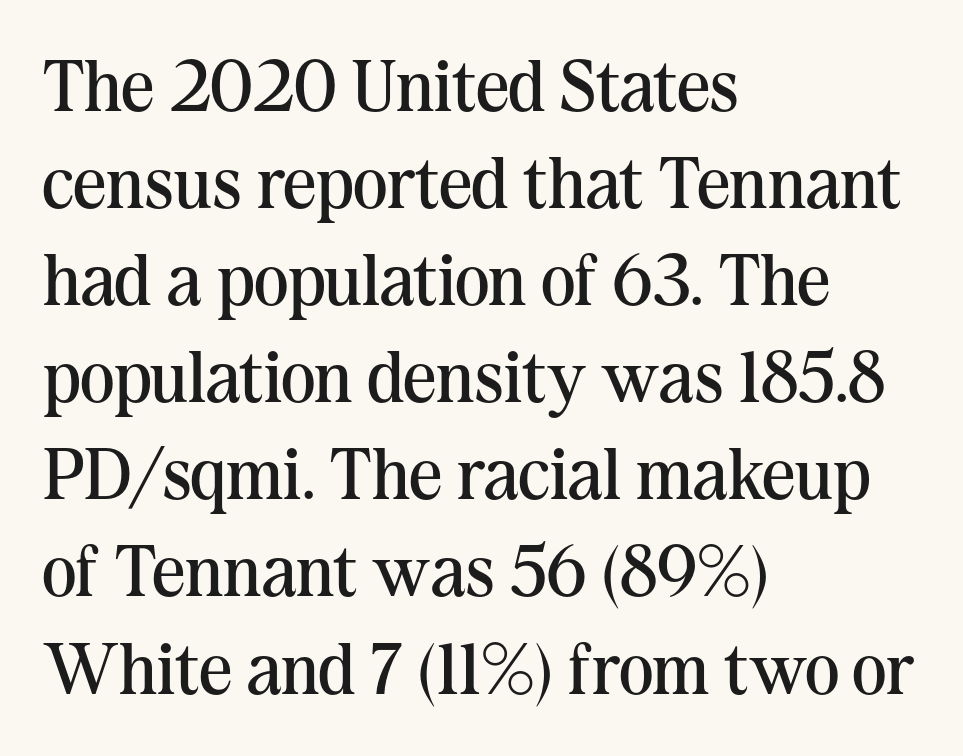
The image shows 73 px regular-weight serif type, upright; set left-aligned, normal line spacing (1.33x), normal letter spacing, not underlined; medium stroke contrast and a medium x-height.
